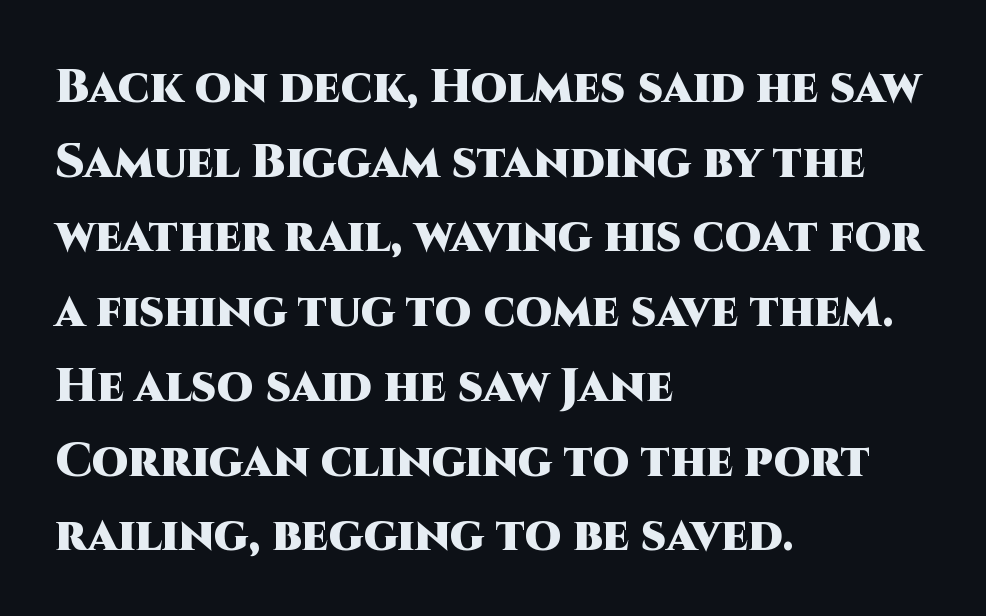
The font family rendered here belongs to the sans-serif group. The passage is arranged the way most books set body copy — flush left. Do the characters align in a grid? No, the font is proportional. The designer left line spacing at the default. Weight check: bold — yes, fully. Descenders hang freely into open space.
